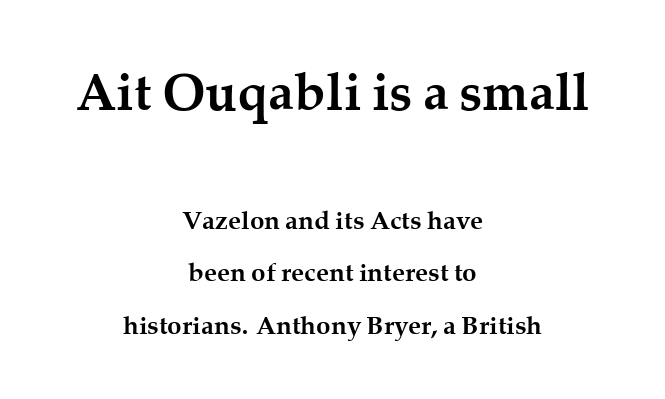
Do the letters lean? They stand straight. The gaps between neighbouring characters are ordinary and unremarkable. The rendering uses natural spacing where letterforms have individual widths. The text block is weighted toward neither margin, spreading evenly from the middle. Summary of weight: heavy, a full bold. The leading is generous, giving the passage an open texture.
